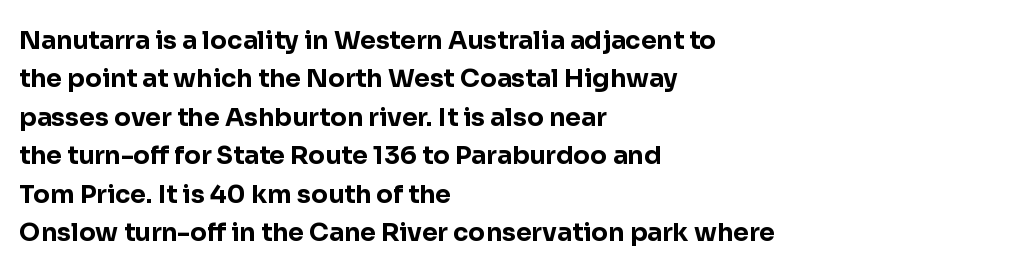
Here the glyphs are tracked normally, forming tight word shapes. Does the weight exceed regular? Yes, all the way to bold. The text block is weighted toward the left margin, trailing off unevenly rightward. Style check: upright. Notice how descenders clear the ascenders below comfortably — that's standard leading. Glance below the letters and you will spot only blank space.
